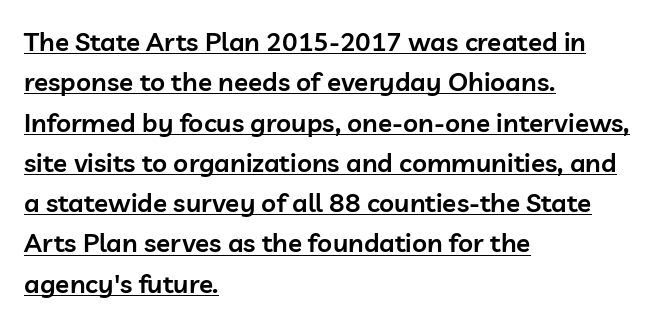
{"italic": "no", "bold": "semi", "underline": "yes", "align": "left", "line_spacing": "normal", "line_spacing_ratio": 1.55, "letter_spacing": "normal", "letter_spacing_em": 0.0, "glyph_px": 26}
